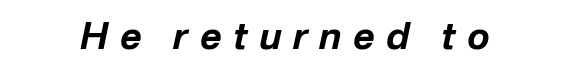
The image shows 37 px bold type, italic (leaning right); set unusually wide letter spacing (+0.31 em), not underlined; low stroke contrast and a medium x-height.
